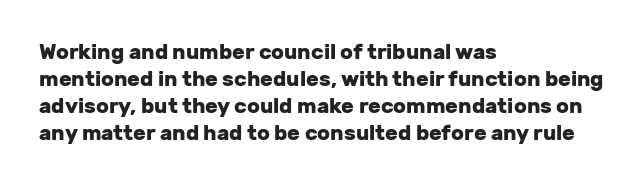
Q: Is the text bold? A: Yes.
Q: Is the text italic (slanted)? A: No, it is upright.
Q: Is the text underlined? A: No.
Q: How is the paragraph aligned? A: Left-aligned.
Q: Is the spacing between letters normal or unusually wide? A: Normal.
Q: Is the spacing between lines tight, normal or loose? A: Normal.
